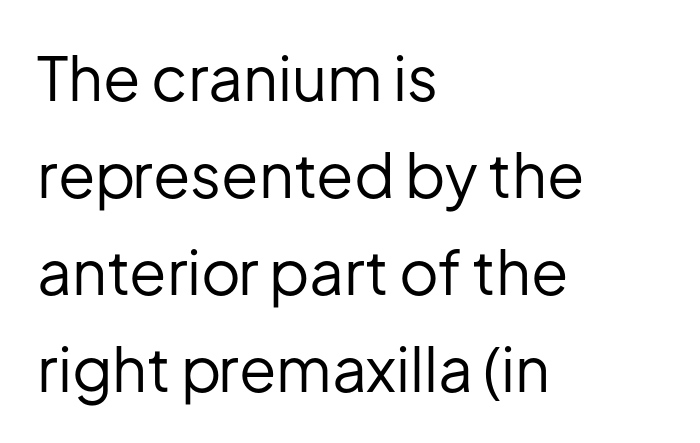
Q: Is the text bold? A: No.
Q: Is the text italic (slanted)? A: No, it is upright.
Q: Is the typeface a serif or a sans-serif typeface? A: Sans-serif.
Q: Is the text underlined? A: No.
Q: How is the paragraph aligned? A: Left-aligned.
Q: Is the spacing between letters normal or unusually wide? A: Normal.
Q: Is the spacing between lines tight, normal or loose? A: Normal.
Q: Width (condensed, normal, or wide)? A: Normal.
Q: Stroke contrast? A: Low.
Q: x-height? A: Medium.
Q: Monospaced? A: No.
